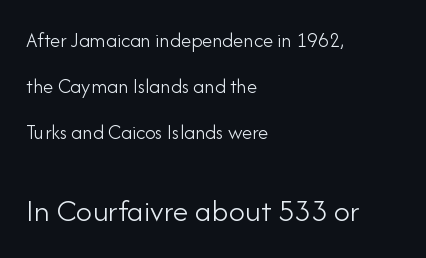
Italic? Not at all — the glyphs are vertical. The passage shown has conventional tracking throughout. Counters stay open thanks to moderate or lighter strokes. Between these two stacked blocks, the lower one wins on size. Line starts are locked; line ends wander. The face used here is proportionally spaced, like ordinary book or web type.
